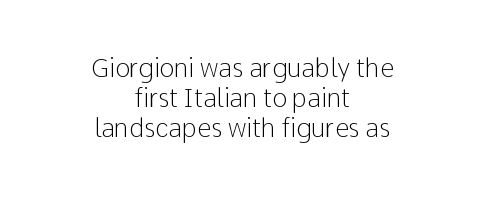
{"italic": "no", "bold": "no", "underline": "no", "align": "center", "line_spacing_ratio": 1.2, "letter_spacing": "normal", "letter_spacing_em": 0.0, "glyph_px": 25}
